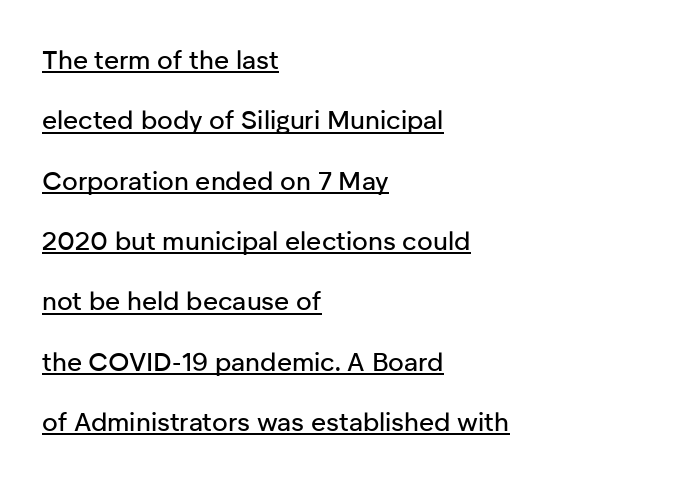
How would I describe the line gaps? Wide and relaxed. The string is rendered with underlining switched on. Teacher's note: observe the even left margin — that is flush-left alignment. Posture: upright roman. Letter spacing: default.
